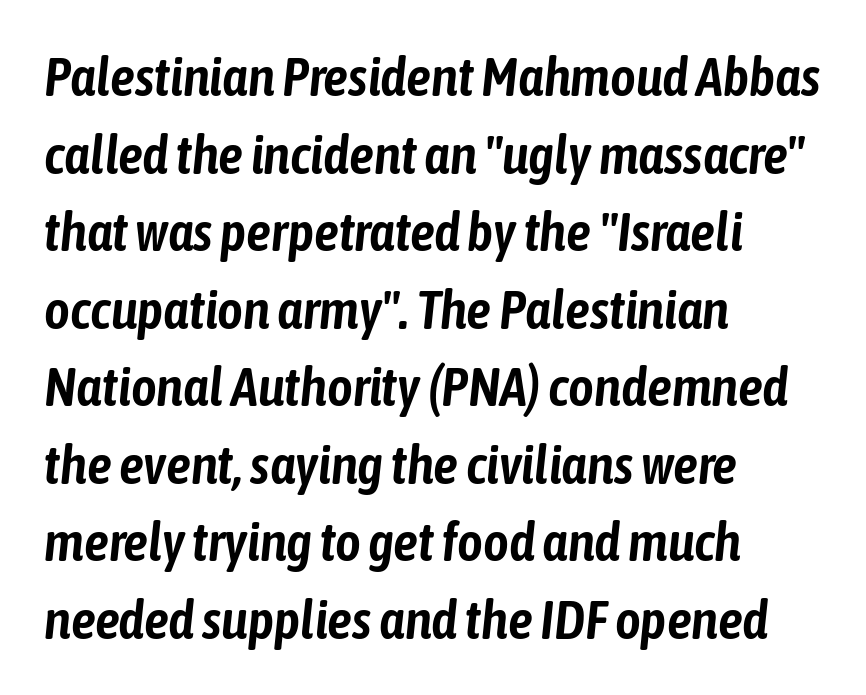
The image shows 55 px condensed type, italic (leaning right); set left-aligned, normal line spacing (1.41x), normal letter spacing, not underlined; low stroke contrast and a medium x-height.
